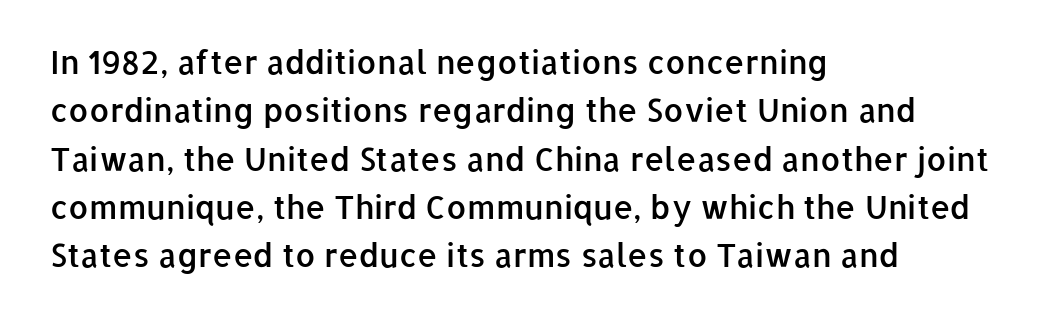
The image shows 32 px semibold sans-serif type, upright; set left-aligned, normal line spacing (1.51x), normal letter spacing, not underlined; low stroke contrast and a medium x-height.
